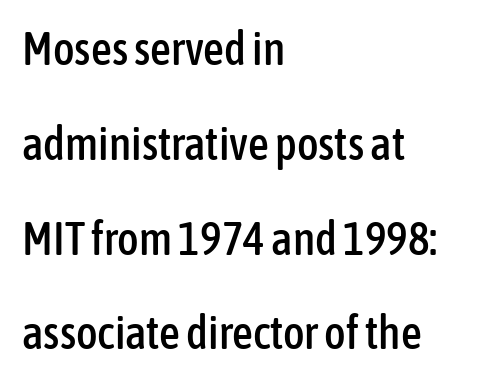
The face used here is a sans, in the tradition of grotesques and geometrics. Nobody drew a line under any word here. Italic? Not at all — the glyphs are vertical. Between one letter and the next there's only the usual sliver of space. This block would shrink considerably if given ordinary leading; it's expanded now. Each letter keeps its own natural width here, so spacing adapts to shape.
